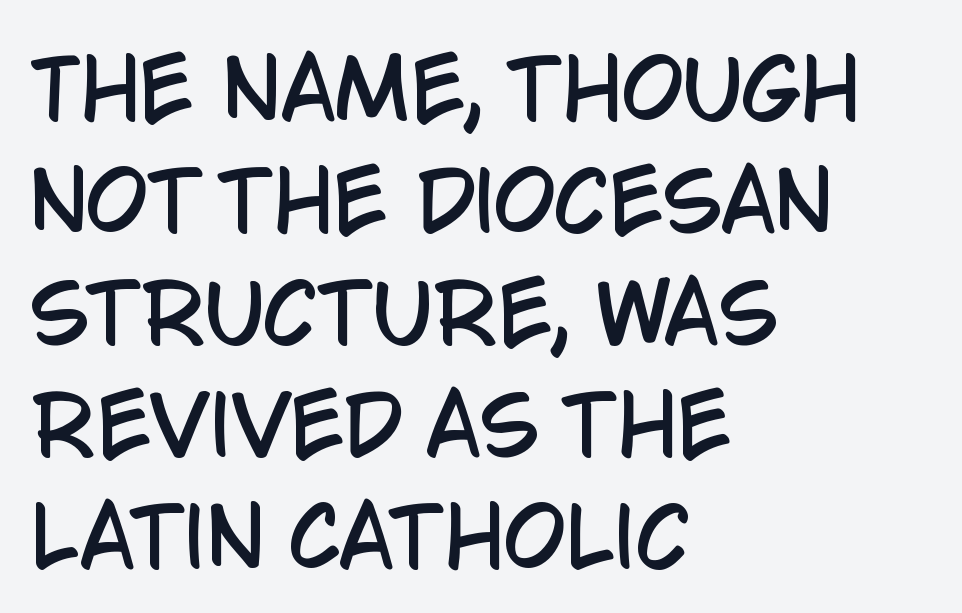
The font family rendered here belongs to the sans-serif group. Honestly, the row spacing looks completely unremarkable. You could call the tracking neutral — neither tight nor loose. Horizontal alignment here is leftward, the default for most running prose.
